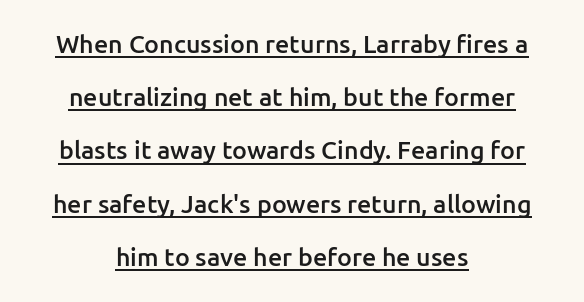
The image shows 25 px text type, upright; set centered, loose line spacing (2.13x), normal letter spacing, underlined.
